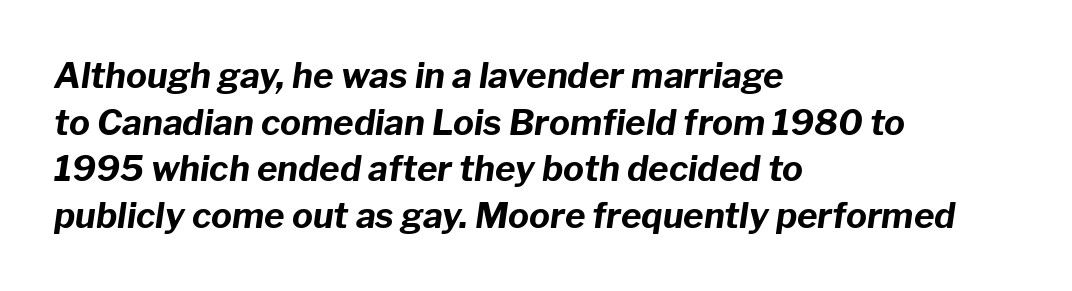
{"italic": "yes", "lean": "right", "slant_degrees": 8, "bold": "yes", "weight": "bold", "width": "normal", "stroke_contrast": "low", "x_height": "medium", "monospaced": "no", "underline": "no", "align": "left", "line_spacing": "normal", "line_spacing_ratio": 1.33, "letter_spacing": "normal", "letter_spacing_em": 0.0, "glyph_px": 35}
